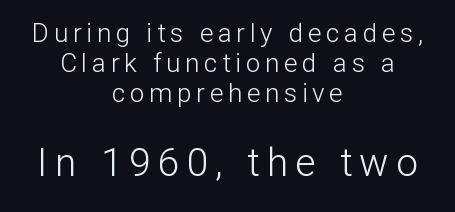
Q: Is the text bold? A: No.
Q: Is the text italic (slanted)? A: No, it is upright.
Q: Is the typeface a serif or a sans-serif typeface? A: Sans-serif.
Q: Is the text underlined? A: No.
Q: How is the paragraph aligned? A: Centered.
Q: Is the spacing between lines tight, normal or loose? A: Tight.
Q: Which block of text is set in a larger size, the first (top) or the second (bottom)? A: The second (bottom) one.
Q: Width (condensed, normal, or wide)? A: Normal.
Q: Stroke contrast? A: Low.
Q: x-height? A: Medium.
Q: Monospaced? A: No.
